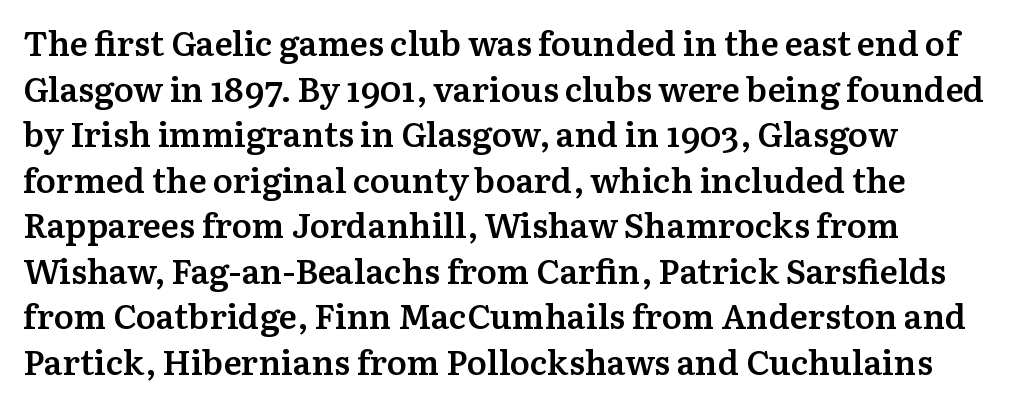
Q: Is the text bold? A: Semi-bold.
Q: Is the text italic (slanted)? A: No, it is upright.
Q: Is the typeface a serif or a sans-serif typeface? A: Serif.
Q: Is the text underlined? A: No.
Q: How is the paragraph aligned? A: Left-aligned.
Q: Is the spacing between letters normal or unusually wide? A: Normal.
Q: Is the spacing between lines tight, normal or loose? A: Normal.
Q: Width (condensed, normal, or wide)? A: Normal.
Q: Stroke contrast? A: Medium.
Q: x-height? A: Medium.
Q: Monospaced? A: No.
